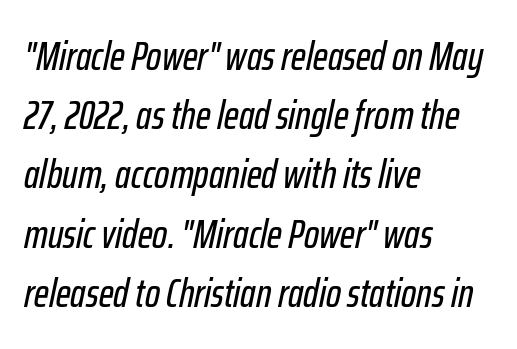
Q: Is the text italic (slanted)? A: Yes, it leans right by about 12 degrees.
Q: Is the text underlined? A: No.
Q: How is the paragraph aligned? A: Left-aligned.
Q: Is the spacing between letters normal or unusually wide? A: Normal.
Q: Is the spacing between lines tight, normal or loose? A: Normal.
Q: Width (condensed, normal, or wide)? A: Condensed.
Q: Stroke contrast? A: Low.
Q: x-height? A: Medium.
Q: Monospaced? A: No.
